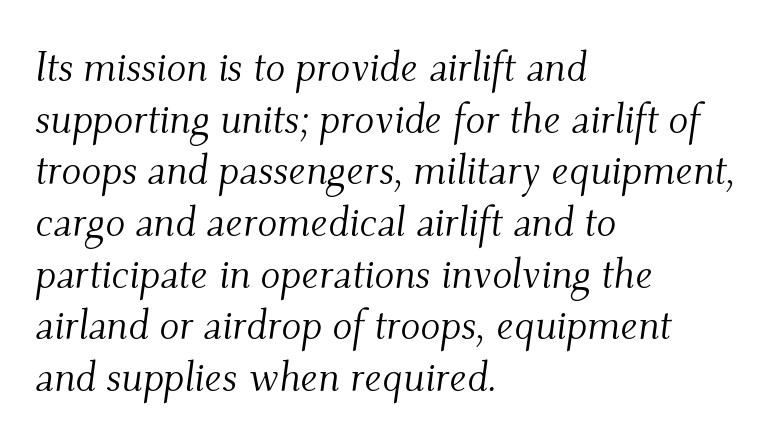
The image shows 41 px light serif type, italic (leaning right); set left-aligned, normal line spacing (1.26x), normal letter spacing, not underlined; medium stroke contrast and a small x-height.
